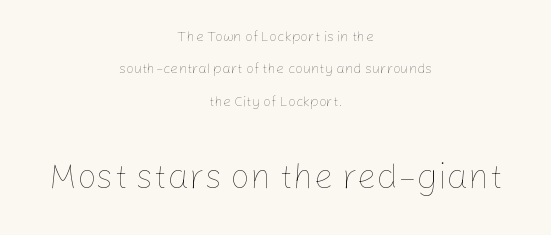
The image shows 35 px thin type, upright; set centered, loose line spacing (2.32x), normal letter spacing, not underlined; the second (bottom) block is 2.5x larger; low stroke contrast and a medium x-height.
